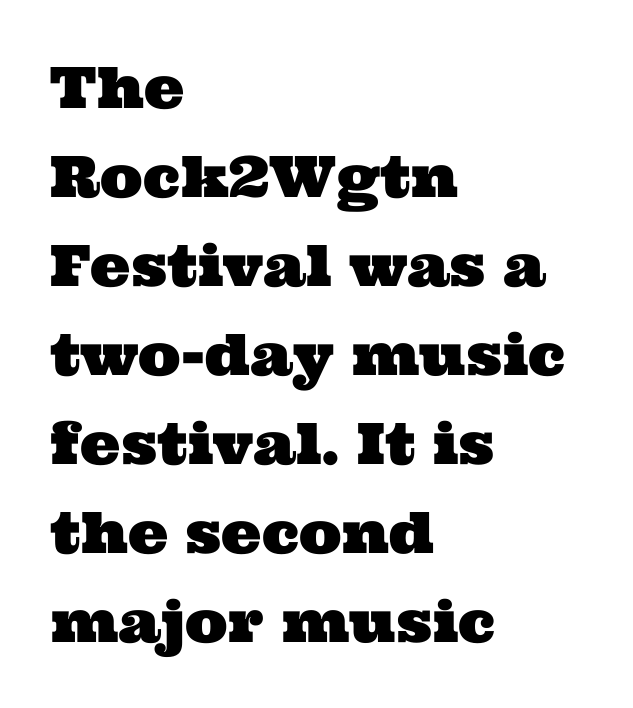
Q: Is the typeface a serif or a sans-serif typeface? A: Serif.
Q: Is the text underlined? A: No.
Q: How is the paragraph aligned? A: Left-aligned.
Q: Is the spacing between letters normal or unusually wide? A: Normal.
Q: Is the spacing between lines tight, normal or loose? A: Normal.
Q: Width (condensed, normal, or wide)? A: Wide.
Q: Stroke contrast? A: Medium.
Q: x-height? A: Medium.
Q: Monospaced? A: No.
